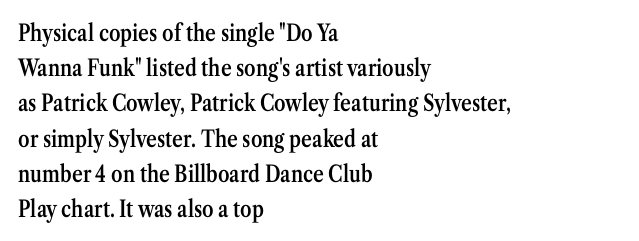
{"italic": "no", "bold": "semi", "underline": "no", "align": "left", "line_spacing": "normal", "line_spacing_ratio": 1.53, "letter_spacing": "normal", "letter_spacing_em": 0.0, "glyph_px": 23}
